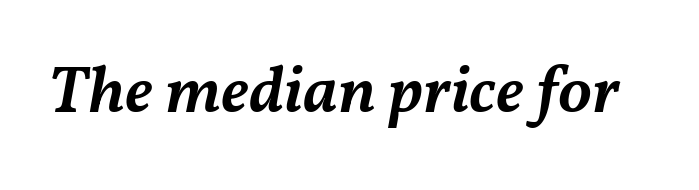
The gaps between neighbouring characters are ordinary and unremarkable. These lines are rendered in a variable-pitch font. This is oblique type, the kind used for emphasis or titles. A fair bit of extra ink — the face is semibold, not bold. A bare baseline throughout the passage.
